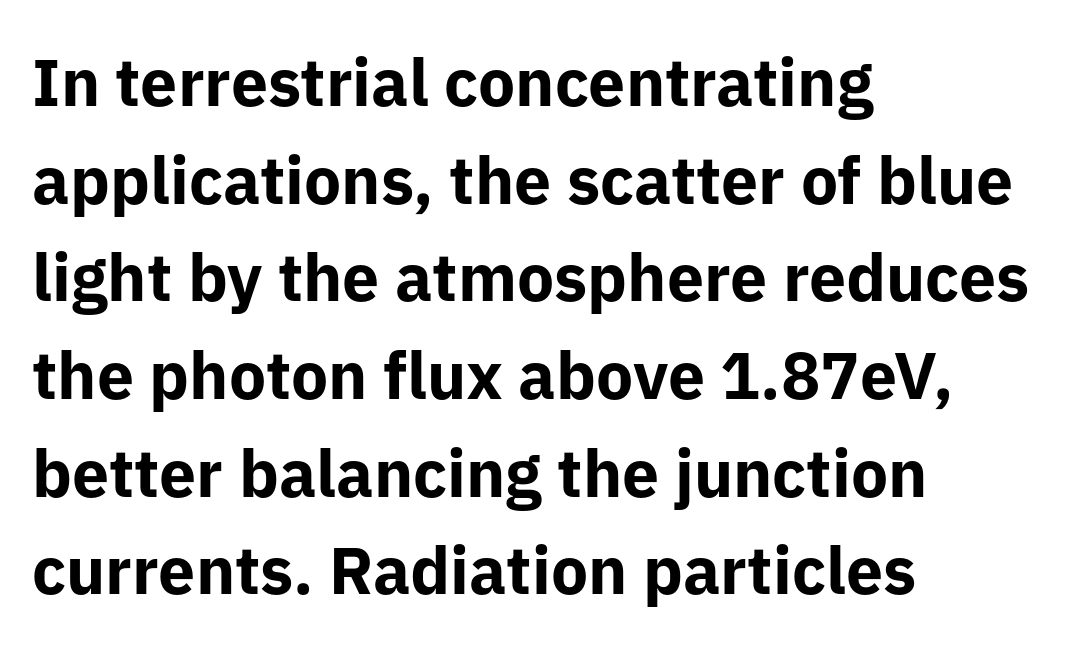
Q: Is the text bold? A: Yes.
Q: Is the text italic (slanted)? A: No, it is upright.
Q: Is the typeface a serif or a sans-serif typeface? A: Sans-serif.
Q: Is the text underlined? A: No.
Q: How is the paragraph aligned? A: Left-aligned.
Q: Is the spacing between letters normal or unusually wide? A: Normal.
Q: Is the spacing between lines tight, normal or loose? A: Normal.
Q: Width (condensed, normal, or wide)? A: Normal.
Q: Stroke contrast? A: Low.
Q: x-height? A: Medium.
Q: Monospaced? A: No.
